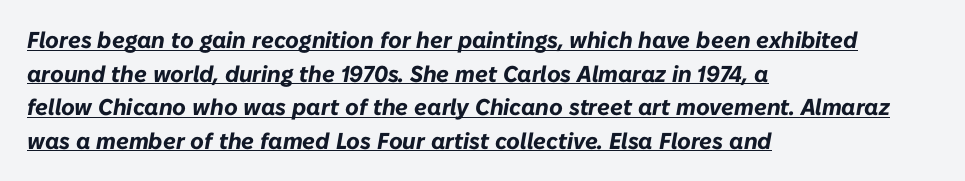
Q: Is the text bold? A: Yes.
Q: Is the text italic (slanted)? A: Yes, it leans right by about 10 degrees.
Q: Is the text underlined? A: Yes.
Q: How is the paragraph aligned? A: Left-aligned.
Q: Is the spacing between letters normal or unusually wide? A: Normal.
Q: Is the spacing between lines tight, normal or loose? A: Normal.
